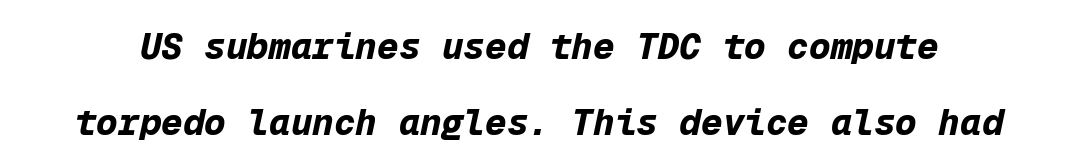
Leading is clearly above the norm, producing a sparse column. Heavy-handed strokes throughout: this text is bold. Observe the lean: these are italic letterforms. Every character here occupies the same horizontal width, giving the sample a typewriter-like rhythm. Clear beneath every line of the passage.
